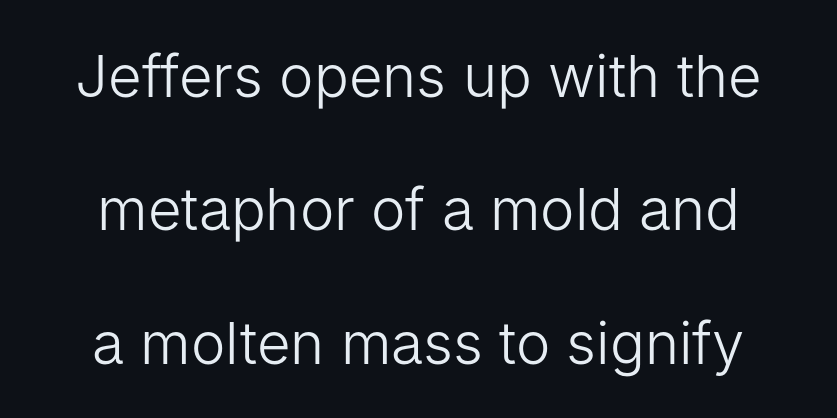
{"serif": "no", "italic": "no", "bold": "no", "weight": "light", "width": "normal", "stroke_contrast": "low", "x_height": "medium", "monospaced": "no", "underline": "no", "line_spacing": "loose", "line_spacing_ratio": 2.3, "letter_spacing": "normal", "letter_spacing_em": 0.0, "glyph_px": 58}
